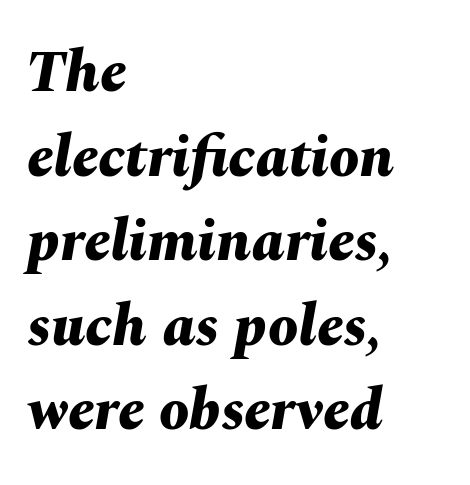
Q: Is the text bold? A: Yes.
Q: Is the text italic (slanted)? A: Yes, it leans right by about 10 degrees.
Q: Is the text underlined? A: No.
Q: How is the paragraph aligned? A: Left-aligned.
Q: Is the spacing between letters normal or unusually wide? A: Normal.
Q: Is the spacing between lines tight, normal or loose? A: Normal.
Q: Width (condensed, normal, or wide)? A: Normal.
Q: Stroke contrast? A: Medium.
Q: x-height? A: Medium.
Q: Monospaced? A: No.
